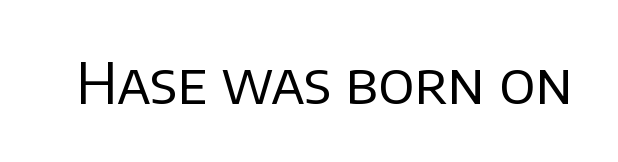
Compared with typical body copy, the letter spacing here is the same. Examine the stroke ends and you'll find no serifs. The face looks like a standard text weight, possibly lighter. Glance below the letters and you will spot only blank space.
